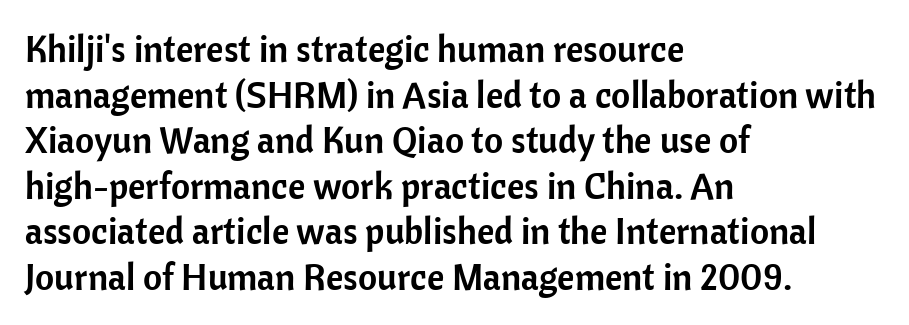
{"serif": "no", "italic": "no", "width": "normal", "stroke_contrast": "low", "x_height": "medium", "monospaced": "no", "underline": "no", "align": "left", "line_spacing_ratio": 1.23, "letter_spacing": "normal", "letter_spacing_em": 0.0, "glyph_px": 37}
